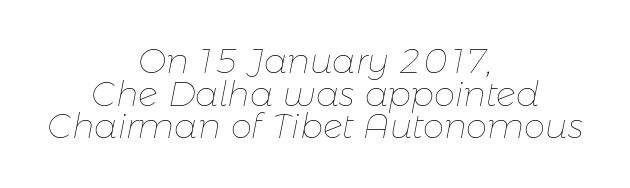
{"italic": "yes", "lean": "right", "slant_degrees": 11, "bold": "no", "weight": "thin", "width": "normal", "stroke_contrast": "low", "x_height": "medium", "monospaced": "no", "underline": "no", "align": "center", "line_spacing": "tight", "line_spacing_ratio": 0.96, "letter_spacing": "normal", "letter_spacing_em": 0.0, "glyph_px": 34}
